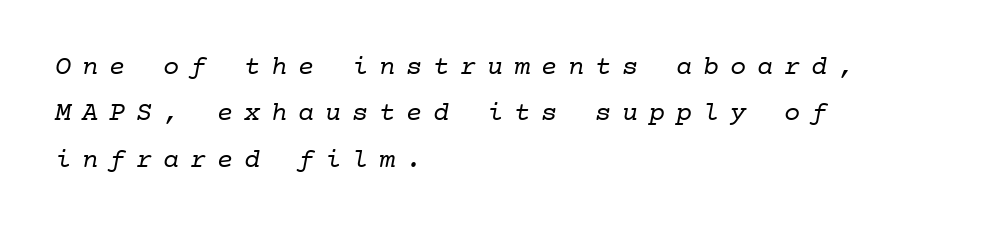
The image shows 27 px text type; set left-aligned, line spacing 1.72x, unusually wide letter spacing (+0.4 em), not underlined.
